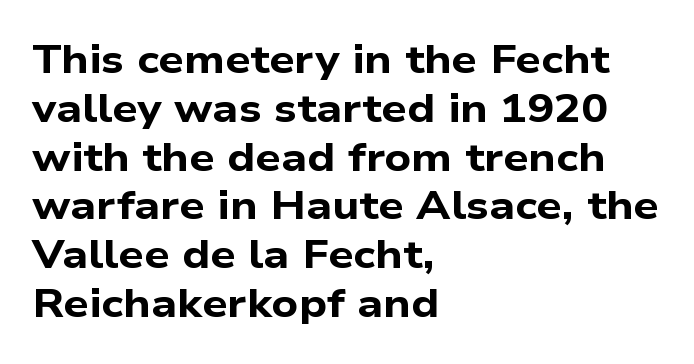
The image shows 40 px bold, wide sans-serif type; set left-aligned, line spacing 1.22x, normal letter spacing, not underlined; low stroke contrast and a medium x-height.
